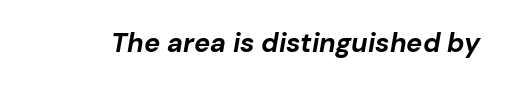
{"italic": "yes", "lean": "right", "slant_degrees": 10, "bold": "yes", "underline": "no", "letter_spacing": "normal", "letter_spacing_em": 0.0, "glyph_px": 27}
